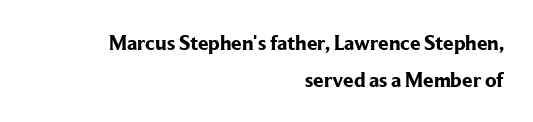
Q: Is the text bold? A: Yes.
Q: Is the text italic (slanted)? A: No, it is upright.
Q: Is the text underlined? A: No.
Q: How is the paragraph aligned? A: Right-aligned.
Q: Is the spacing between letters normal or unusually wide? A: Normal.
